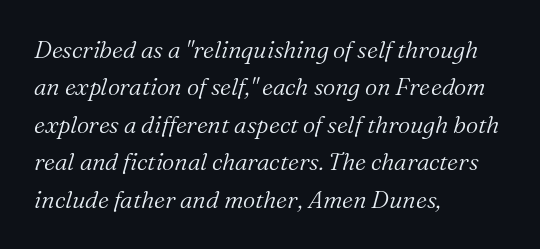
Think standard paragraph weight, or any step lighter than that. Observe the ordinary spacing: letters are neighbours, not strangers. This sample keeps an unexceptional amount of space between lines. Casual observation: everything's shoved over to the left. The words here are not underlined.
